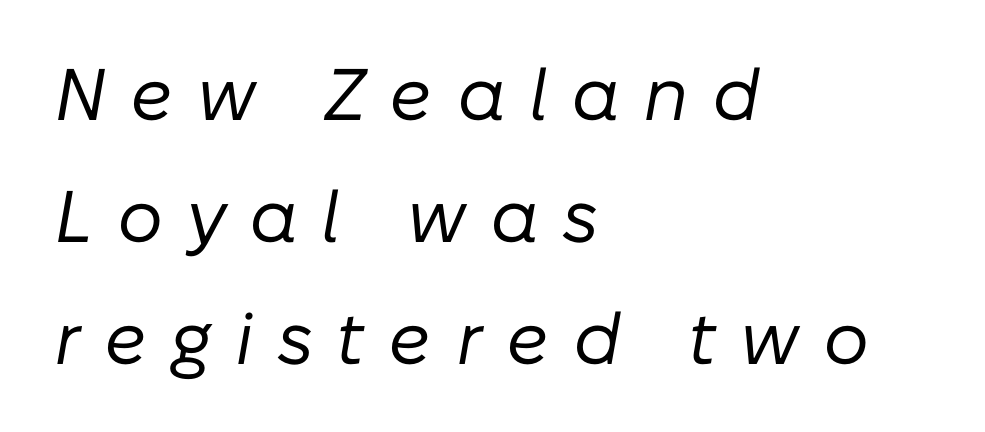
The image shows 73 px regular-weight type, italic (leaning right); set left-aligned, normal line spacing (1.67x), unusually wide letter spacing (+0.32 em), not underlined; low stroke contrast and a medium x-height.
